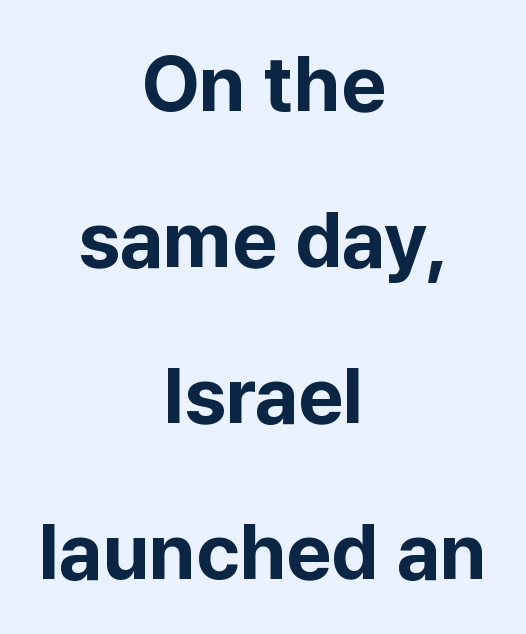
The glyphs are unaccompanied by any horizontal stroke below them. Proportional: the letters do not fall into vertical columns. Horizontal bands of white between lines are thick stripes. The letterforms sit shoulder to shoulder at normal distance. Typesetter's note: full bold, strokes at maximum text heaviness. Notice how the passage keeps no hard edge, just a central spine.
